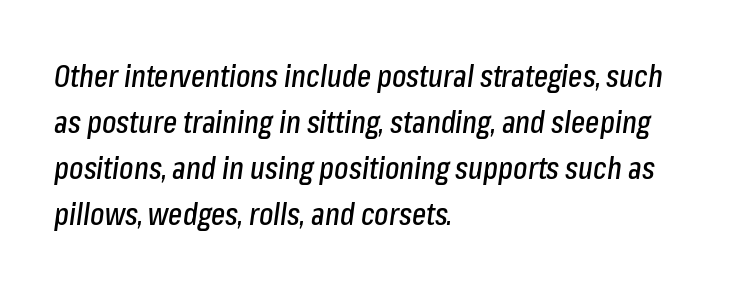
The image shows 30 px condensed type, italic (leaning right); set left-aligned, normal line spacing (1.53x), normal letter spacing, not underlined; low stroke contrast and a medium x-height.
